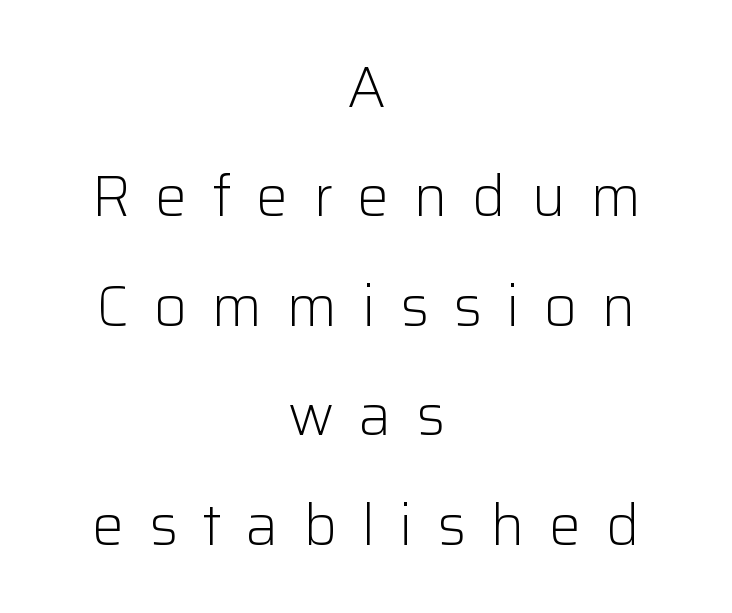
The image shows 57 px light sans-serif type, upright; set centered, loose line spacing (1.92x), unusually wide letter spacing (+0.43 em), not underlined; low stroke contrast and a medium x-height.
